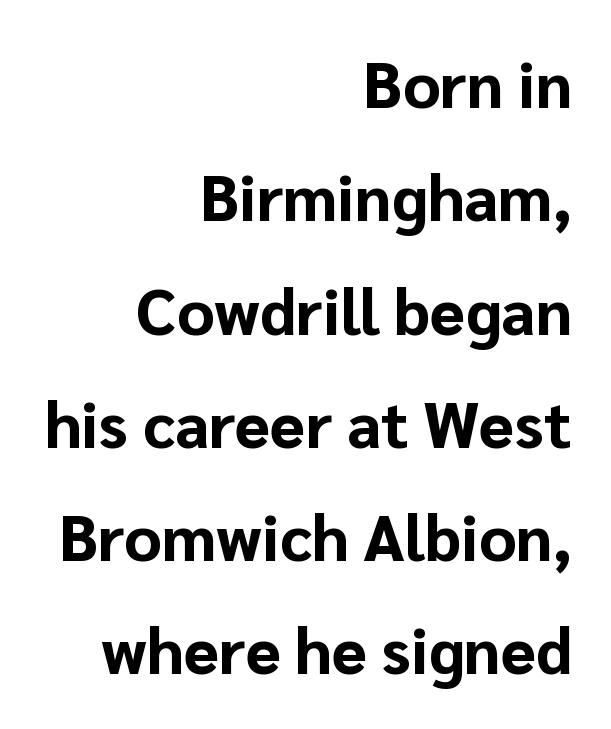
Q: Is the text bold? A: Yes.
Q: Is the text italic (slanted)? A: No, it is upright.
Q: Is the typeface a serif or a sans-serif typeface? A: Sans-serif.
Q: Is the text underlined? A: No.
Q: How is the paragraph aligned? A: Right-aligned.
Q: Is the spacing between letters normal or unusually wide? A: Normal.
Q: Width (condensed, normal, or wide)? A: Normal.
Q: Stroke contrast? A: Low.
Q: x-height? A: Medium.
Q: Monospaced? A: No.
